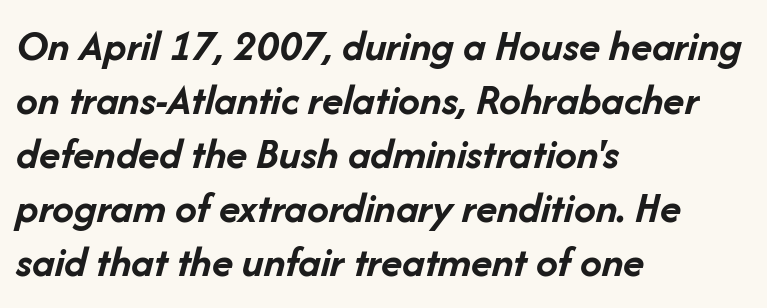
The image shows 44 px semibold type, italic (leaning right); set left-aligned, line spacing 1.23x, normal letter spacing, not underlined; low stroke contrast and a medium x-height.
